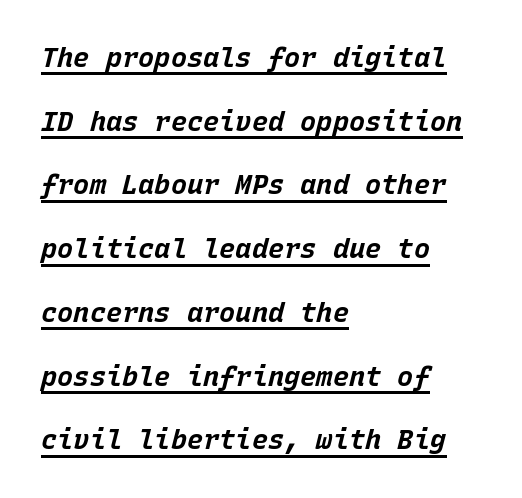
Designer's note — italics engaged. The rendering uses a large line-height, opening up the rows. No extra tracking has been applied to these lines. The typesetter chose a ragged-right arrangement here.
